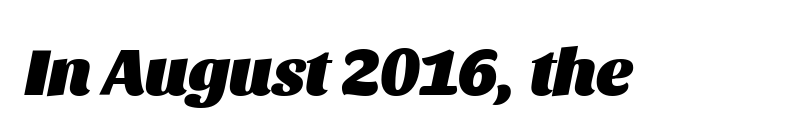
{"italic": "yes", "lean": "right", "slant_degrees": 11, "bold": "yes", "weight": "heavy", "width": "normal", "stroke_contrast": "medium", "x_height": "large", "monospaced": "no", "underline": "no", "letter_spacing": "normal", "letter_spacing_em": 0.0, "glyph_px": 68}
